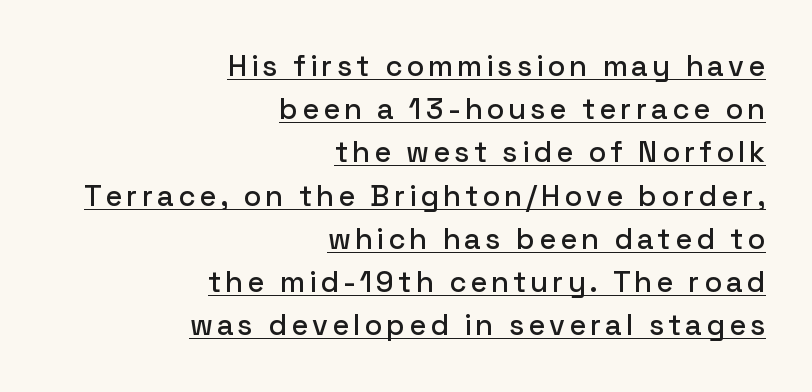
Q: Is the text italic (slanted)? A: No, it is upright.
Q: Is the typeface a serif or a sans-serif typeface? A: Sans-serif.
Q: Is the text underlined? A: Yes.
Q: How is the paragraph aligned? A: Right-aligned.
Q: Is the spacing between lines tight, normal or loose? A: Normal.
Q: Width (condensed, normal, or wide)? A: Normal.
Q: Stroke contrast? A: Low.
Q: x-height? A: Medium.
Q: Monospaced? A: No.
